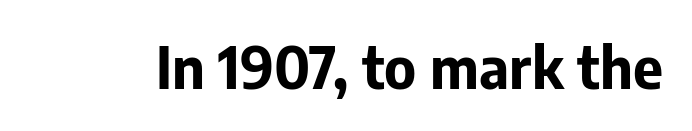
The image shows 58 px bold sans-serif type, upright; set normal letter spacing, not underlined; low stroke contrast and a medium x-height.
